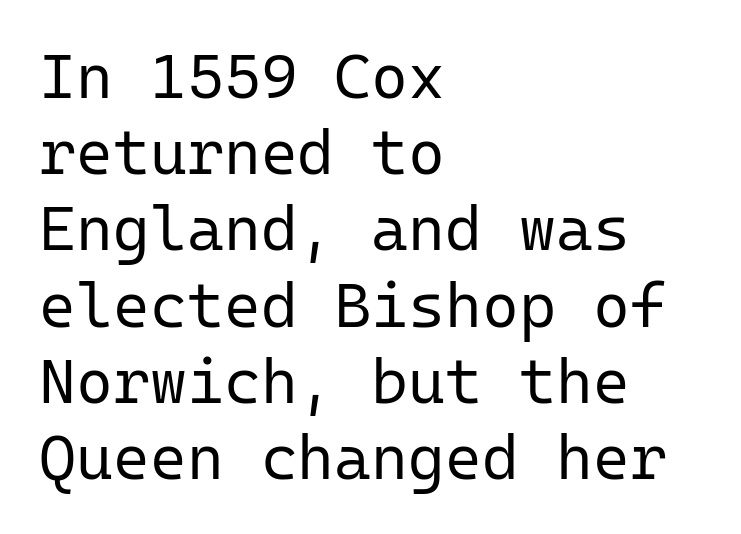
A bare baseline throughout the passage. Visually the block forms a straight wall on the left and a jagged coastline on the right. This reads as an unemphasized weight, regular at the heaviest. The rendering keeps characters at their native spacing. These lines are rendered in a fixed-pitch font.
